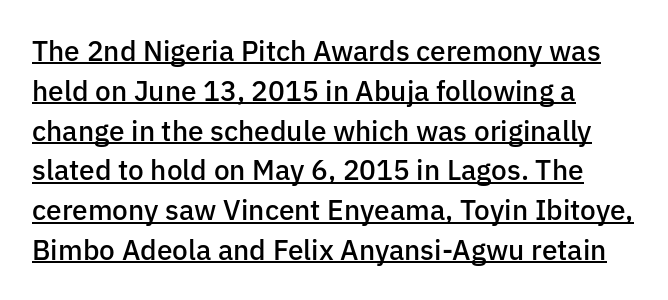
{"serif": "no", "italic": "no", "bold": "semi", "weight": "semibold", "width": "normal", "stroke_contrast": "low", "x_height": "medium", "monospaced": "no", "underline": "yes", "line_spacing": "normal", "line_spacing_ratio": 1.42, "letter_spacing": "normal", "letter_spacing_em": 0.0, "glyph_px": 28}
